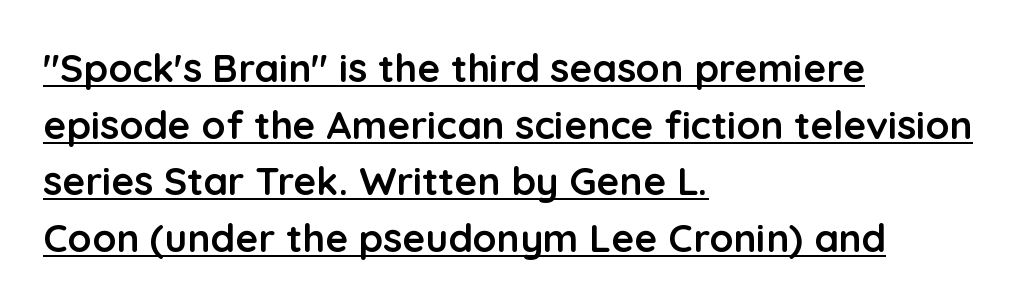
The image shows 39 px semibold sans-serif type, upright; set left-aligned, normal line spacing (1.45x), normal letter spacing, underlined; low stroke contrast and a medium x-height.
